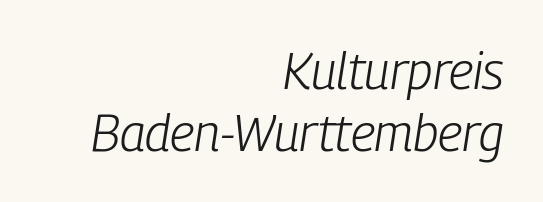
{"italic": "yes", "lean": "right", "slant_degrees": 9, "bold": "no", "weight": "light", "width": "condensed", "stroke_contrast": "low", "x_height": "medium", "monospaced": "no", "underline": "no", "align": "right", "line_spacing_ratio": 1.21, "letter_spacing": "normal", "letter_spacing_em": 0.0, "glyph_px": 51}
